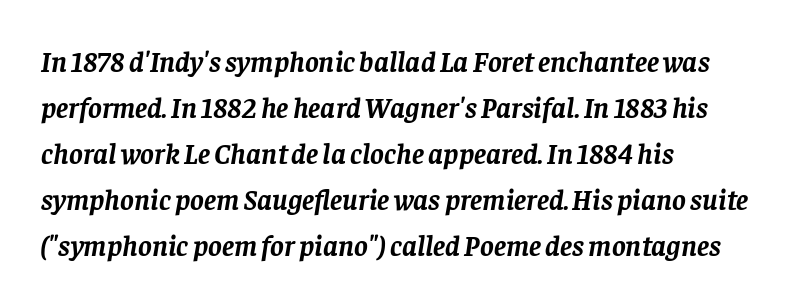
Style check: oblique. Chunky letters — that's bold for sure. Regular leading. This sample uses plain, unmodified letter spacing.
